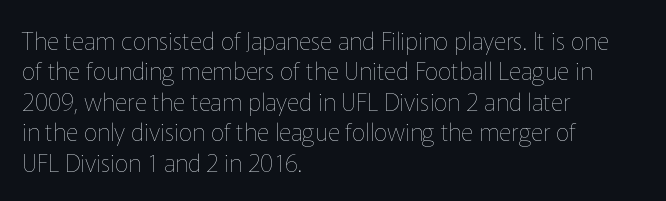
{"italic": "no", "bold": "no", "underline": "no", "align": "left", "line_spacing": "normal", "line_spacing_ratio": 1.27, "letter_spacing": "normal", "letter_spacing_em": 0.0, "glyph_px": 24}
